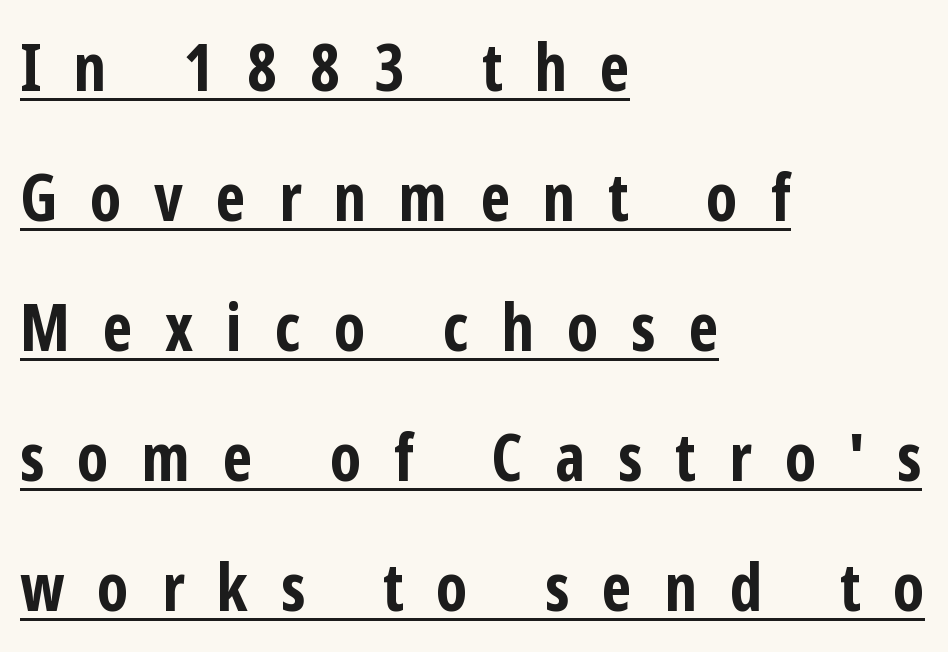
{"serif": "no", "italic": "no", "bold": "yes", "weight": "bold", "width": "condensed", "stroke_contrast": "low", "x_height": "medium", "monospaced": "no", "underline": "yes", "align": "left", "line_spacing": "loose", "line_spacing_ratio": 1.97, "letter_spacing": "wide", "letter_spacing_em": 0.5, "glyph_px": 66}
